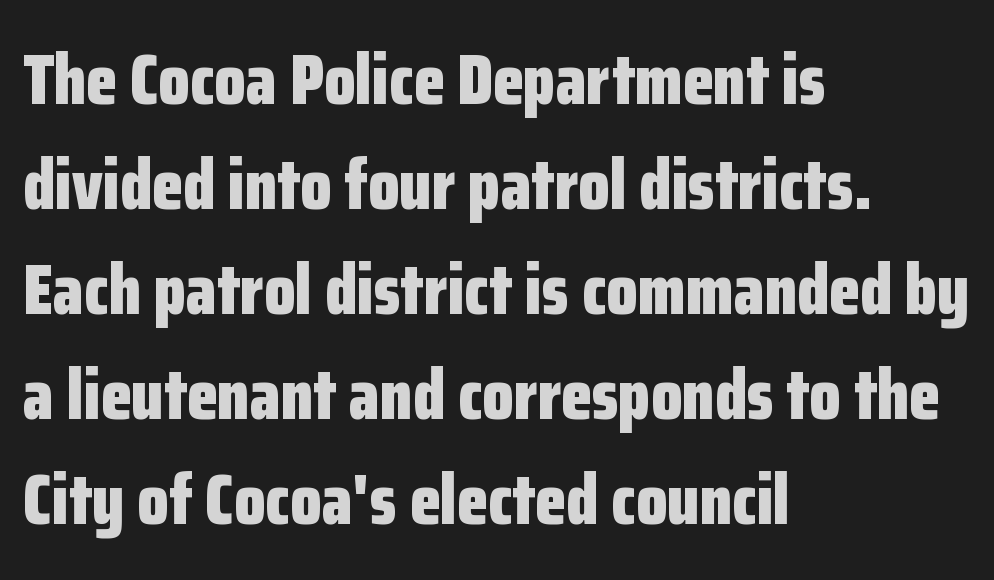
The image shows 71 px bold, condensed sans-serif type, upright; set left-aligned, normal line spacing (1.48x), normal letter spacing, not underlined; low stroke contrast and a medium x-height.
